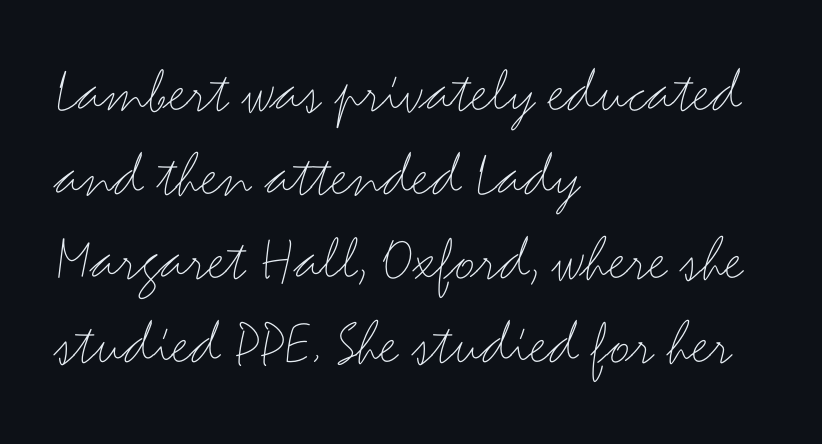
{"serif": "no", "bold": "no", "weight": "thin", "width": "wide", "stroke_contrast": "medium", "x_height": "small", "monospaced": "no", "underline": "no", "align": "left", "line_spacing": "normal", "line_spacing_ratio": 1.29, "letter_spacing": "normal", "letter_spacing_em": 0.0, "glyph_px": 65}
